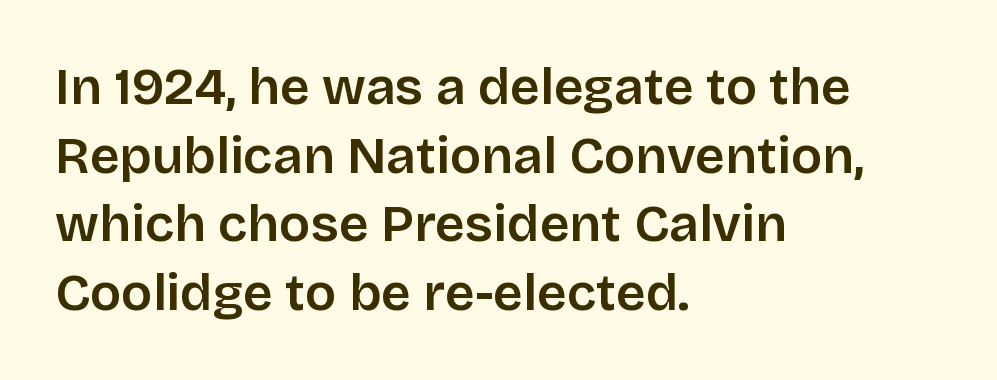
The image shows 52 px sans-serif type, upright; set left-aligned, normal line spacing (1.32x), normal letter spacing, not underlined; low stroke contrast and a large x-height.
